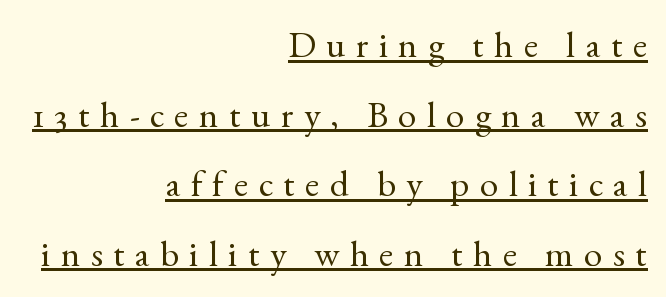
{"serif": "yes", "italic": "no", "bold": "no", "weight": "regular", "width": "normal", "x_height": "small", "monospaced": "no", "underline": "yes", "align": "right", "line_spacing_ratio": 1.88, "letter_spacing": "wide", "letter_spacing_em": 0.28, "glyph_px": 37}
